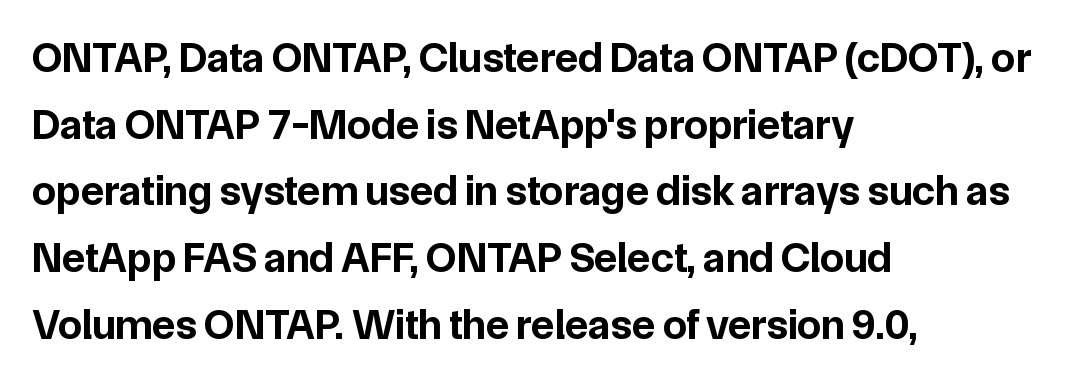
{"serif": "no", "italic": "no", "bold": "yes", "weight": "bold", "width": "normal", "stroke_contrast": "low", "x_height": "medium", "monospaced": "no", "underline": "no", "align": "left", "line_spacing": "normal", "line_spacing_ratio": 1.55, "letter_spacing": "normal", "letter_spacing_em": 0.0, "glyph_px": 43}
